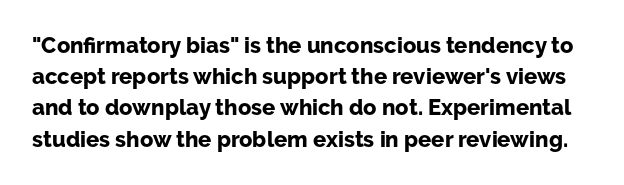
{"italic": "no", "bold": "yes", "underline": "no", "line_spacing": "normal", "line_spacing_ratio": 1.42, "letter_spacing": "normal", "letter_spacing_em": 0.0, "glyph_px": 22}
